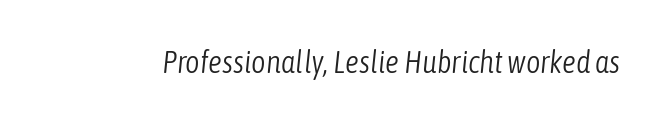
The image shows 31 px light, condensed type, italic (leaning right); set normal letter spacing, not underlined; low stroke contrast and a medium x-height.
